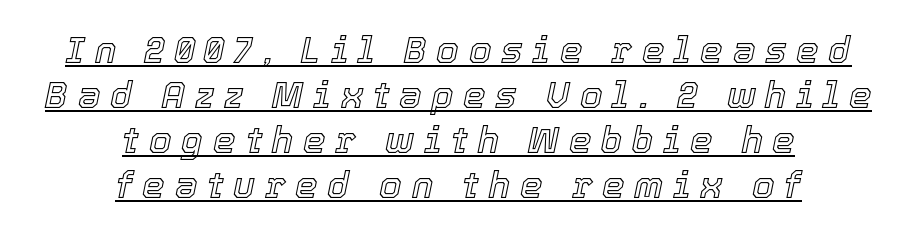
{"italic": "yes", "lean": "right", "slant_degrees": 12, "width": "normal", "x_height": "medium", "monospaced": "no", "underline": "yes", "align": "center", "line_spacing": "normal", "line_spacing_ratio": 1.25, "letter_spacing": "wide", "letter_spacing_em": 0.27, "glyph_px": 36}
